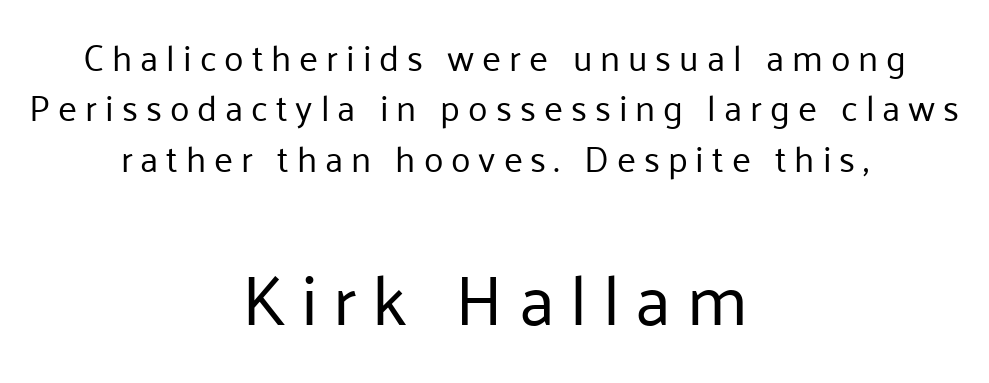
Q: Is the text bold? A: No.
Q: Is the text italic (slanted)? A: No, it is upright.
Q: Is the typeface a serif or a sans-serif typeface? A: Sans-serif.
Q: Is the text underlined? A: No.
Q: How is the paragraph aligned? A: Centered.
Q: Is the spacing between letters normal or unusually wide? A: Unusually wide.
Q: Is the spacing between lines tight, normal or loose? A: Normal.
Q: Which block of text is set in a larger size, the first (top) or the second (bottom)? A: The second (bottom) one.
Q: Width (condensed, normal, or wide)? A: Normal.
Q: Stroke contrast? A: Low.
Q: x-height? A: Medium.
Q: Monospaced? A: No.
